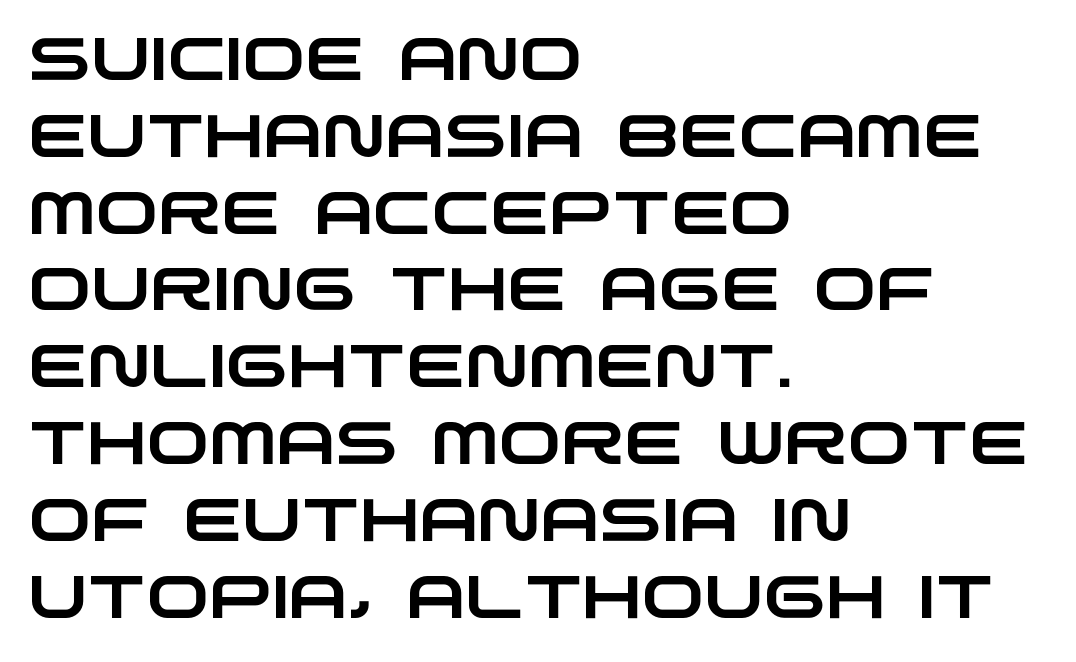
Q: Is the typeface a serif or a sans-serif typeface? A: Sans-serif.
Q: Is the text underlined? A: No.
Q: How is the paragraph aligned? A: Left-aligned.
Q: Is the spacing between letters normal or unusually wide? A: Normal.
Q: Is the spacing between lines tight, normal or loose? A: Normal.
Q: Width (condensed, normal, or wide)? A: Wide.
Q: Stroke contrast? A: Low.
Q: x-height? A: Large.
Q: Monospaced? A: No.
